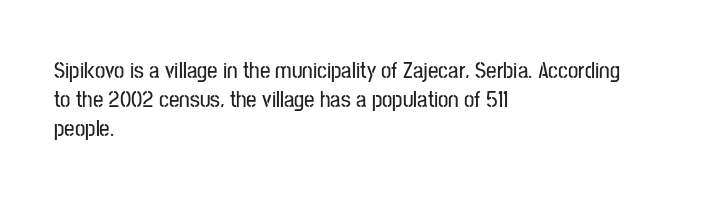
Q: Is the text italic (slanted)? A: No, it is upright.
Q: Is the text underlined? A: No.
Q: How is the paragraph aligned? A: Left-aligned.
Q: Is the spacing between letters normal or unusually wide? A: Normal.
Q: Is the spacing between lines tight, normal or loose? A: Normal.
